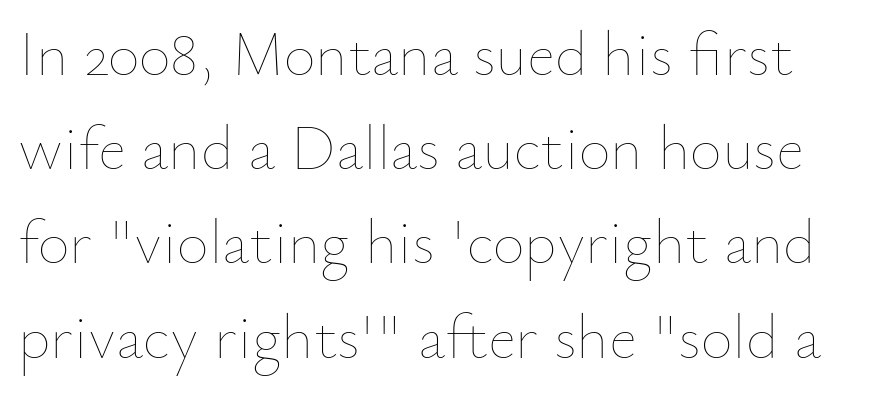
The image shows 62 px thin type, upright; set normal line spacing (1.52x), normal letter spacing, not underlined; low stroke contrast and a small x-height.
